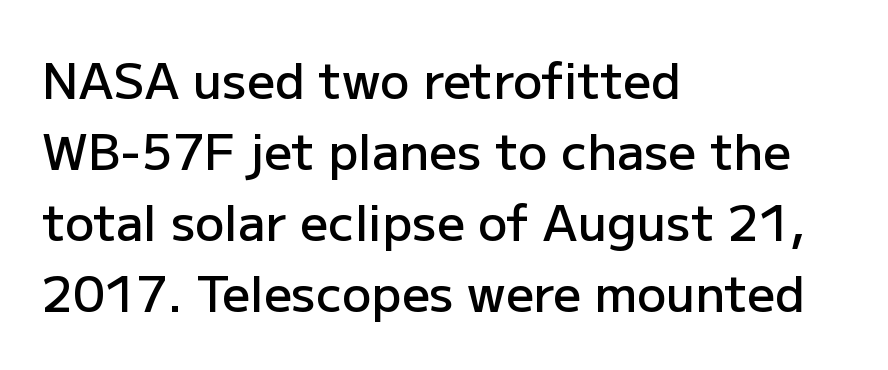
Q: Is the text bold? A: Semi-bold.
Q: Is the text italic (slanted)? A: No, it is upright.
Q: Is the typeface a serif or a sans-serif typeface? A: Sans-serif.
Q: Is the text underlined? A: No.
Q: How is the paragraph aligned? A: Left-aligned.
Q: Is the spacing between letters normal or unusually wide? A: Normal.
Q: Is the spacing between lines tight, normal or loose? A: Normal.
Q: Width (condensed, normal, or wide)? A: Normal.
Q: Stroke contrast? A: Low.
Q: x-height? A: Medium.
Q: Monospaced? A: No.
